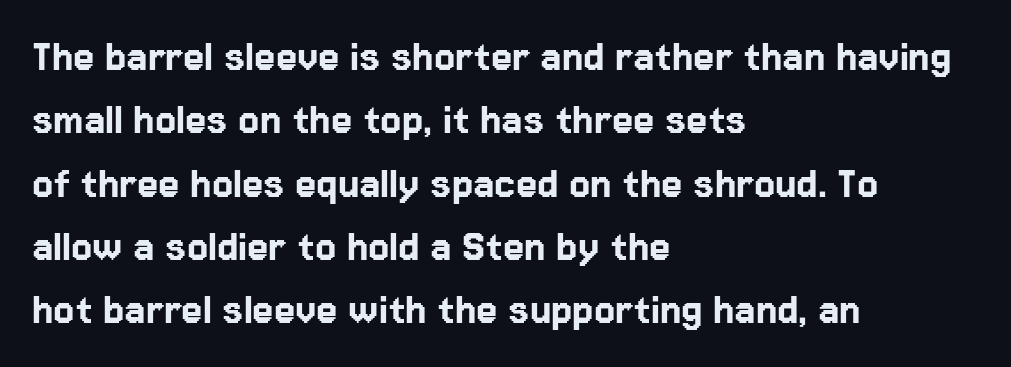
The passage shown is typed in a proportional face where columns would drift. Each new line begins a customary step beneath the previous one. Bare-footed words on every line. Look at the tracking — it's just the regular setting, nothing added. The font family rendered here belongs to the sans-serif group. Every stem runs plumb, perpendicular to the baseline.
